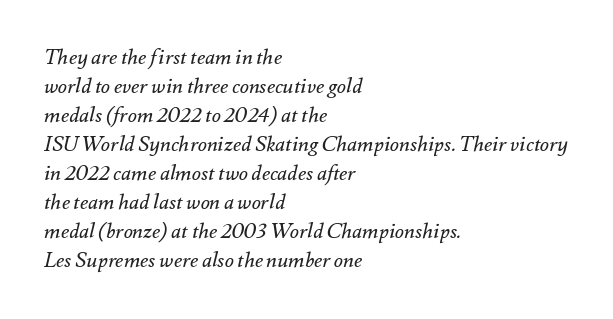
The space between consecutive lines is moderate. The space directly below the letters is spotless. The lettering tilts uniformly, giving the passage an italic look. Spacing between characters is what you'd get straight out of the box.
